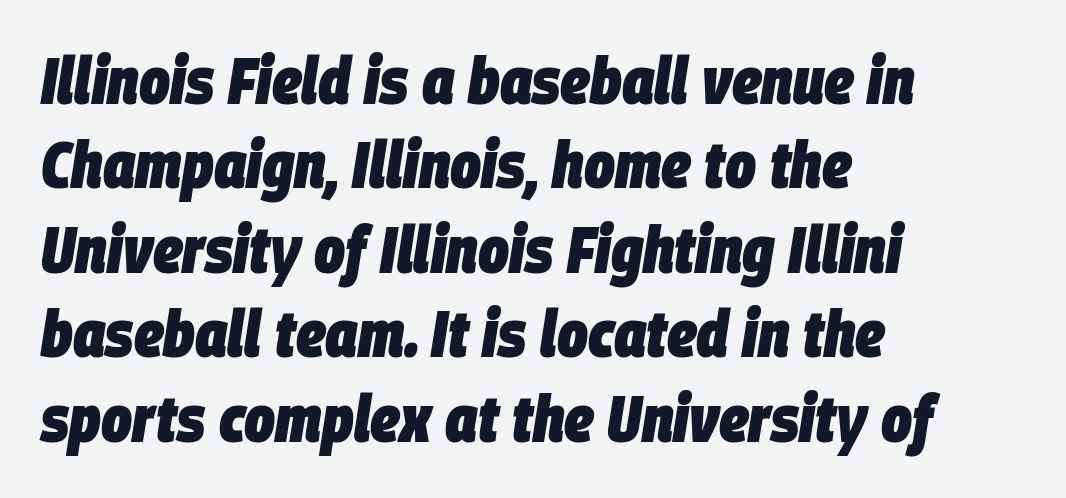
{"italic": "yes", "lean": "right", "slant_degrees": 9, "bold": "yes", "weight": "heavy", "width": "condensed", "stroke_contrast": "low", "x_height": "large", "monospaced": "no", "underline": "no", "align": "left", "line_spacing": "normal", "line_spacing_ratio": 1.3, "letter_spacing": "normal", "letter_spacing_em": 0.0, "glyph_px": 65}
